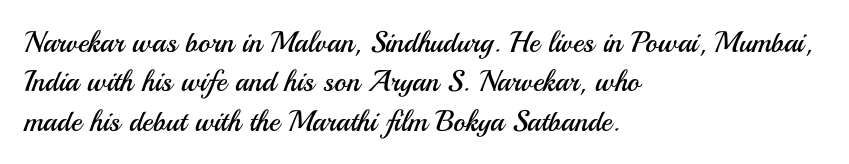
Underline: absent. The passage is arranged the way most books set body copy — flush left. No chunkiness to these letters — they're not bold. A sans-serif font was chosen for this passage.
